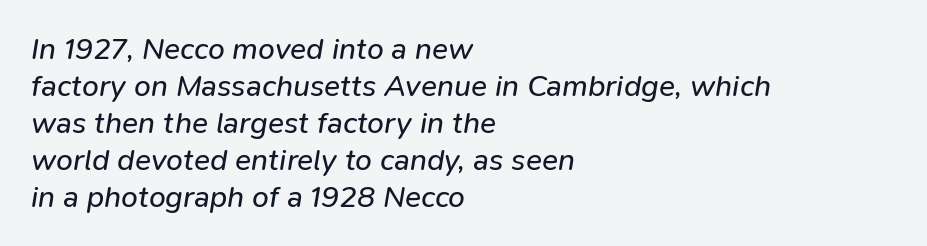
The image shows 30 px regular-weight type, italic (leaning right); set left-aligned, line spacing 1.23x, normal letter spacing, not underlined; low stroke contrast and a medium x-height.
